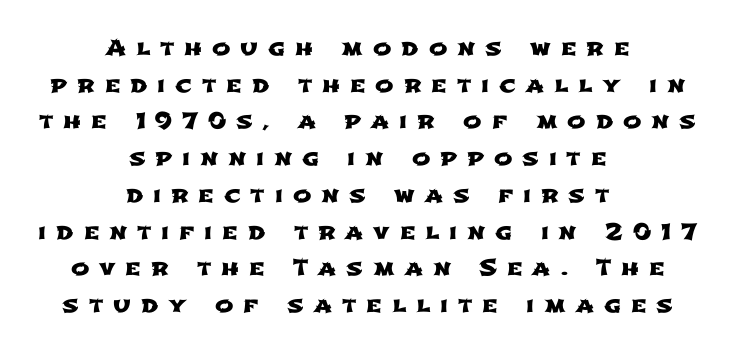
The specimen omits any rule beneath the text block's lines. Tracking value appears strongly positive — letters spread wide. Whoever set this chose a conventional vertical rhythm. Leftover space on each line is divided equally before and after the words.
